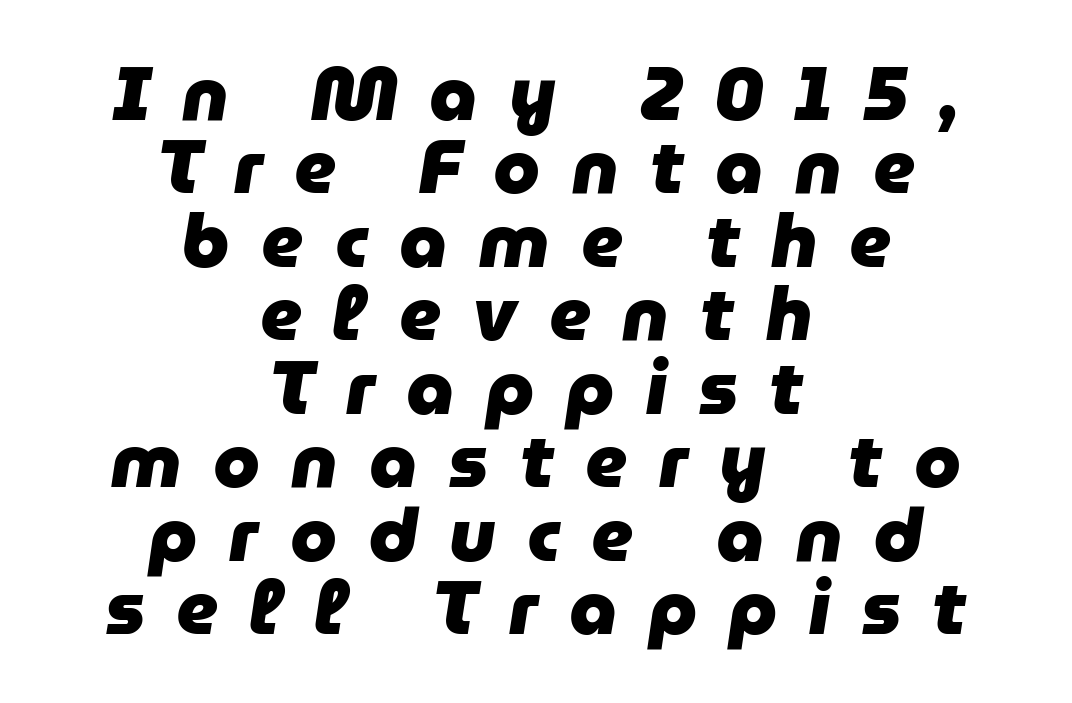
Typeset on center — no edge is straight. Proportional: the letters do not fall into vertical columns. Letter spacing: wide. Just letters on the line, the space beneath them empty.
